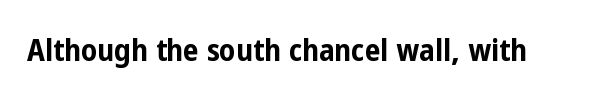
Proportional: the letters do not fall into vertical columns. Anything drawn beneath the words? Only blank space. Ordinary non-slanted type is in use. In terms of weight, the rendering is a true, heavy bold.
